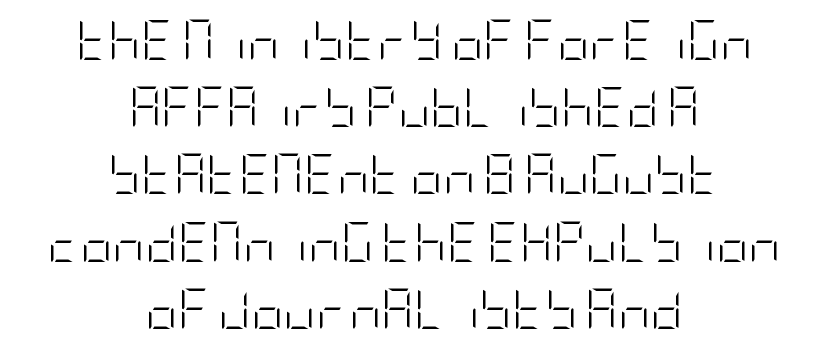
{"serif": "no", "italic": "no", "bold": "no", "weight": "light", "width": "condensed", "stroke_contrast": "low", "x_height": "large", "underline": "no", "align": "center", "line_spacing": "normal", "line_spacing_ratio": 1.68, "letter_spacing": "normal", "letter_spacing_em": 0.0, "glyph_px": 40}
